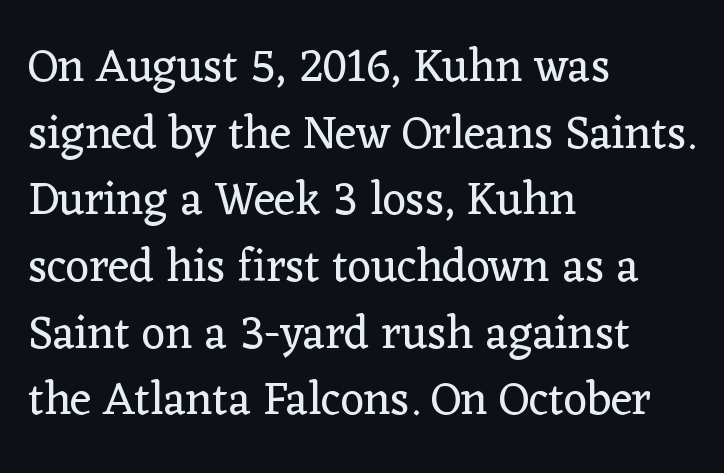
These lines are set flush left with a ragged right edge. Stems and bowls with no extra thickness — not bold. Think of a printed novel: that variable character pitch is what you see here. Yep, those are serifs on the letters. It's the straight-up-and-down kind of type.
